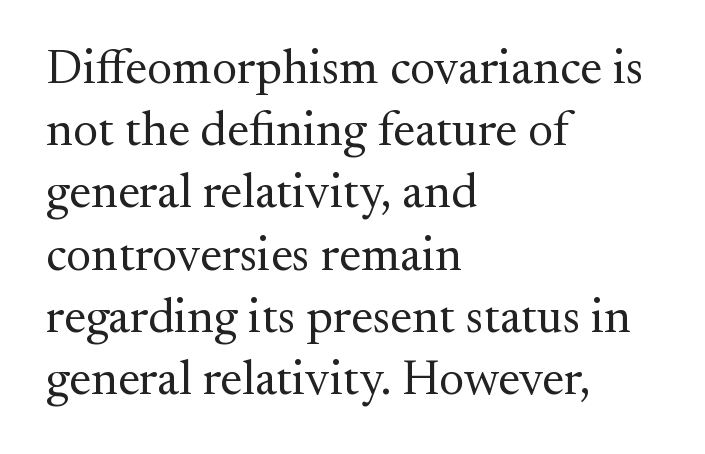
The image shows 49 px regular-weight serif type, upright; set left-aligned, normal line spacing (1.27x), normal letter spacing, not underlined; medium stroke contrast and a small x-height.
